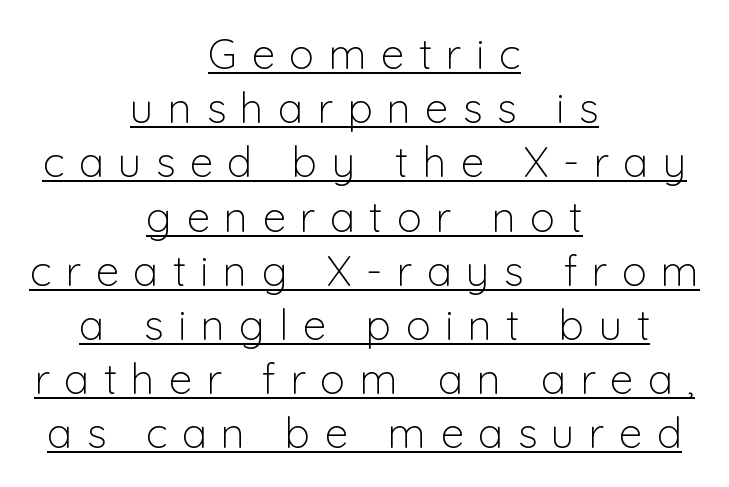
The passage shown is typed in a proportional face where columns would drift. Casual observation: everything's sitting right in the middle. The rendering shows plain stroke endings on the letterforms — a sans-serif design. These glyphs show unthickened strokes, regular width or finer.
